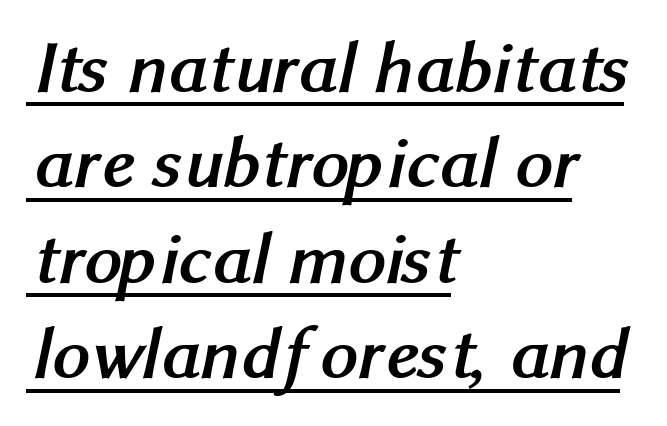
Glyph-to-glyph distance matches everyday printed text. All the whitespace from short lines collects on the right. Compared with an ordinary text face, these strokes are far heavier — a full bold. In terms of leading, this rendering sits right in the middle. The face used here is proportionally spaced, like ordinary book or web type. Serifs: no, the terminals of the letterforms are clean.
